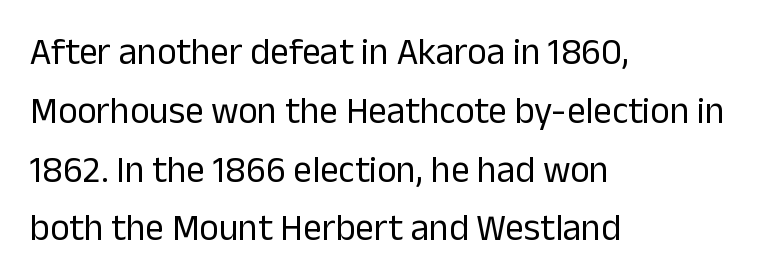
Q: Is the text bold? A: No.
Q: Is the text italic (slanted)? A: No, it is upright.
Q: Is the typeface a serif or a sans-serif typeface? A: Sans-serif.
Q: Is the text underlined? A: No.
Q: How is the paragraph aligned? A: Left-aligned.
Q: Is the spacing between letters normal or unusually wide? A: Normal.
Q: Is the spacing between lines tight, normal or loose? A: Normal.
Q: Width (condensed, normal, or wide)? A: Normal.
Q: Stroke contrast? A: Low.
Q: x-height? A: Medium.
Q: Monospaced? A: No.
